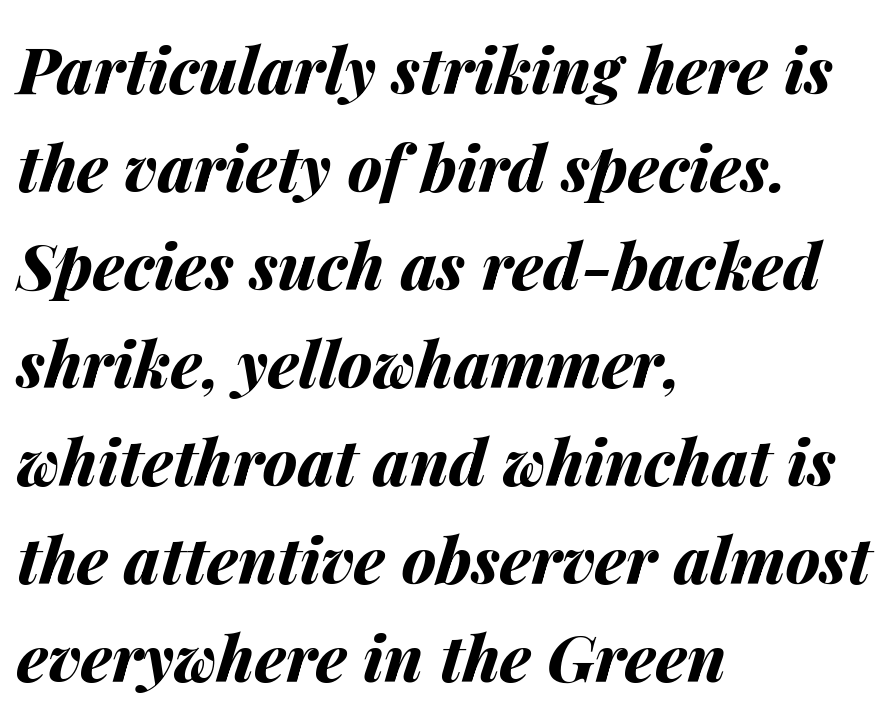
Visually the block forms a straight wall on the left and a jagged coastline on the right. This rendering leaves character spacing at its baseline value. In terms of posture, this sample is oblique. Line spacing here is normal. Words float on clear page, feet unadorned. Compared with an ordinary text face, these strokes are far heavier — a full bold.
